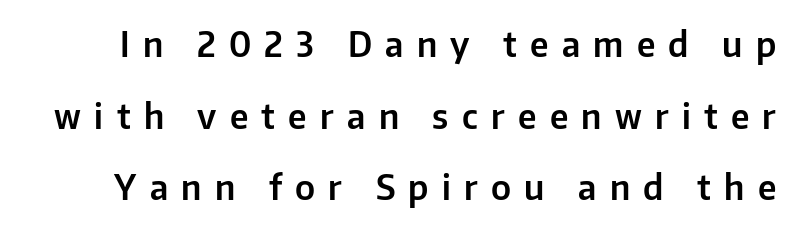
Q: Is the text italic (slanted)? A: No, it is upright.
Q: Is the typeface a serif or a sans-serif typeface? A: Sans-serif.
Q: Is the text underlined? A: No.
Q: Is the spacing between letters normal or unusually wide? A: Unusually wide.
Q: Is the spacing between lines tight, normal or loose? A: Loose.
Q: Width (condensed, normal, or wide)? A: Normal.
Q: Stroke contrast? A: Low.
Q: x-height? A: Medium.
Q: Monospaced? A: No.
